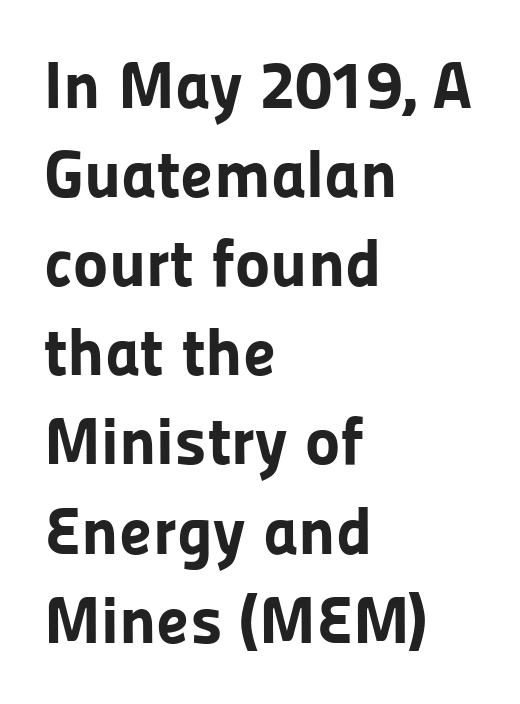
The font is running at its bold setting. Casual observation: everything's shoved over to the left. I'd call this a sans setting — the letters go barefoot. Nobody touched the tracking dial on this one.
